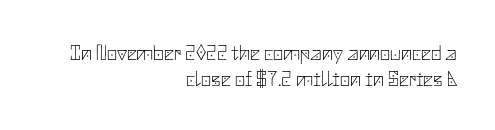
Is the type heavy? It reads as light-to-regular instead. Italic? Not at all — the glyphs are vertical. The letterforms sit shoulder to shoulder at normal distance. Descenders hang freely into open space. Teacher's note: observe the even right margin — that is flush-right alignment.
